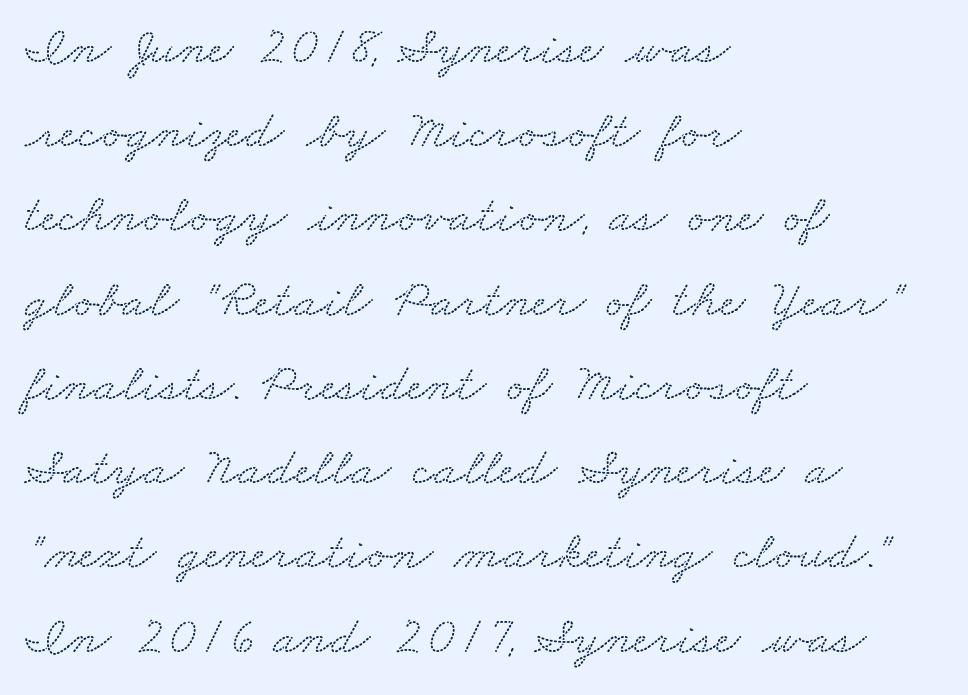
{"width": "wide", "stroke_contrast": "low", "x_height": "small", "monospaced": "no", "underline": "no", "align": "left", "line_spacing": "normal", "line_spacing_ratio": 1.56, "letter_spacing": "normal", "letter_spacing_em": 0.0, "glyph_px": 54}
